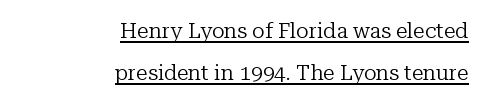
The designer dialed line spacing up above the default. Ink coverage per letter is moderate at most. These lines keep a tight, regular rhythm from letter to letter. You can see a thin bar hugging the bottom of the glyphs.
